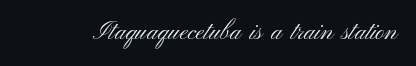
The image shows 25 px text type; set normal letter spacing, not underlined.
